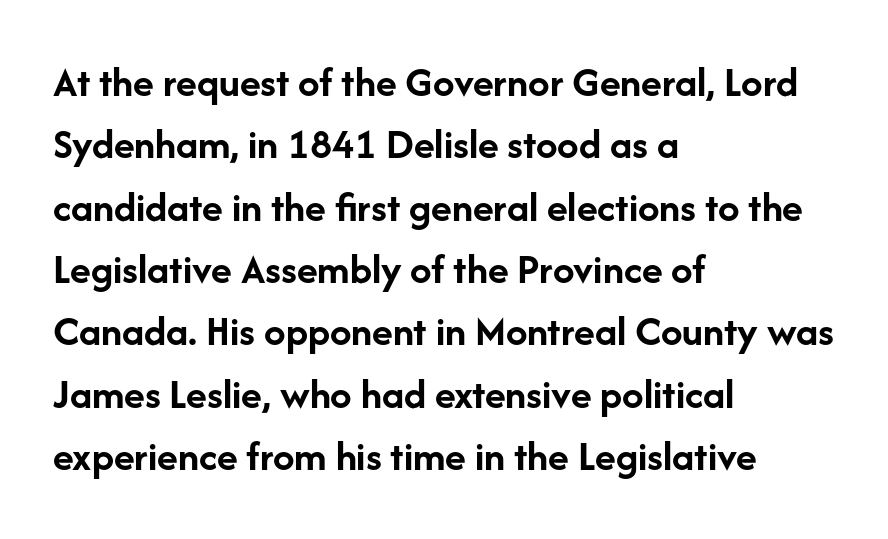
{"serif": "no", "italic": "no", "bold": "yes", "weight": "semibold", "width": "normal", "stroke_contrast": "low", "x_height": "medium", "monospaced": "no", "underline": "no", "align": "left", "line_spacing": "normal", "line_spacing_ratio": 1.45, "letter_spacing": "normal", "letter_spacing_em": 0.0, "glyph_px": 43}
